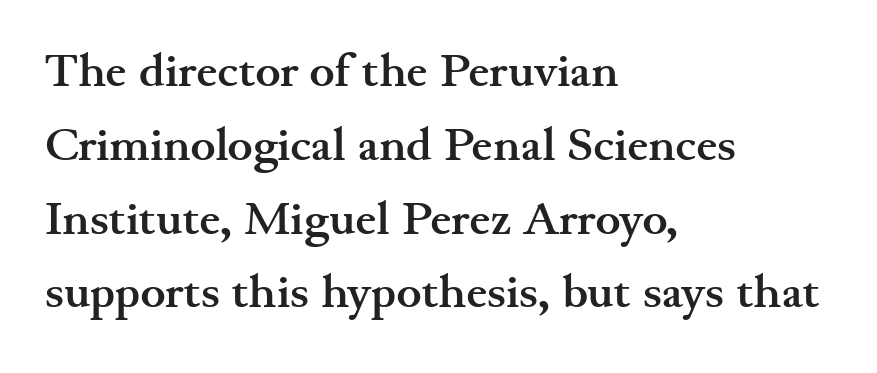
Q: Is the text bold? A: Yes.
Q: Is the text italic (slanted)? A: No, it is upright.
Q: Is the typeface a serif or a sans-serif typeface? A: Serif.
Q: Is the text underlined? A: No.
Q: How is the paragraph aligned? A: Left-aligned.
Q: Is the spacing between letters normal or unusually wide? A: Normal.
Q: Is the spacing between lines tight, normal or loose? A: Normal.
Q: Width (condensed, normal, or wide)? A: Wide.
Q: Stroke contrast? A: Medium.
Q: x-height? A: Small.
Q: Monospaced? A: No.
